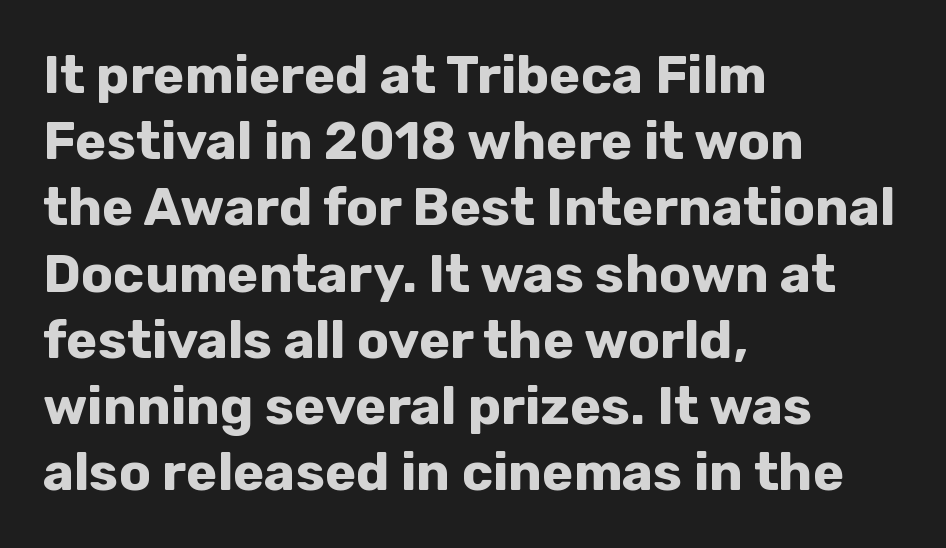
{"serif": "no", "italic": "no", "bold": "yes", "weight": "bold", "width": "normal", "stroke_contrast": "low", "x_height": "medium", "monospaced": "no", "underline": "no", "align": "left", "line_spacing": "normal", "line_spacing_ratio": 1.25, "letter_spacing": "normal", "letter_spacing_em": 0.0, "glyph_px": 53}
